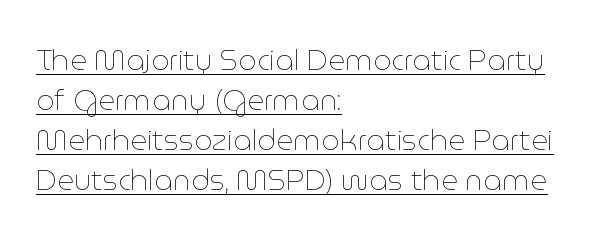
{"italic": "no", "bold": "no", "weight": "thin", "width": "normal", "stroke_contrast": "low", "x_height": "medium", "monospaced": "no", "underline": "yes", "align": "left", "line_spacing": "normal", "line_spacing_ratio": 1.38, "letter_spacing": "normal", "letter_spacing_em": 0.0, "glyph_px": 29}
